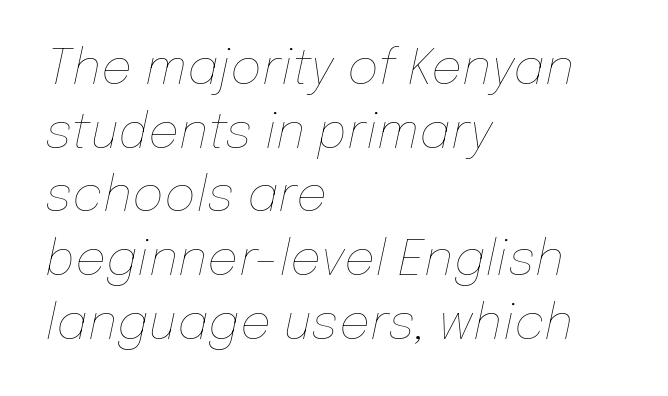
Q: Is the text bold? A: No.
Q: Is the text italic (slanted)? A: Yes, it leans right by about 12 degrees.
Q: Is the text underlined? A: No.
Q: How is the paragraph aligned? A: Left-aligned.
Q: Is the spacing between letters normal or unusually wide? A: Normal.
Q: Is the spacing between lines tight, normal or loose? A: Normal.
Q: Width (condensed, normal, or wide)? A: Normal.
Q: Stroke contrast? A: Low.
Q: x-height? A: Medium.
Q: Monospaced? A: No.
